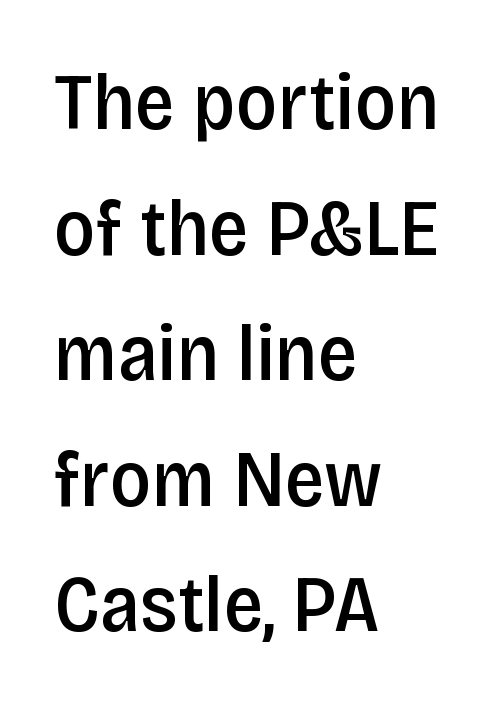
Q: Is the text bold? A: Semi-bold.
Q: Is the text italic (slanted)? A: No, it is upright.
Q: Is the typeface a serif or a sans-serif typeface? A: Sans-serif.
Q: Is the text underlined? A: No.
Q: How is the paragraph aligned? A: Left-aligned.
Q: Is the spacing between letters normal or unusually wide? A: Normal.
Q: Is the spacing between lines tight, normal or loose? A: Normal.
Q: Width (condensed, normal, or wide)? A: Condensed.
Q: Stroke contrast? A: Low.
Q: x-height? A: Large.
Q: Monospaced? A: No.
